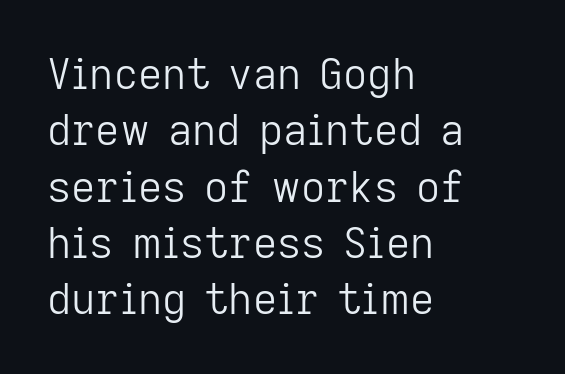
The image shows 42 px light sans-serif type, upright; set left-aligned, normal line spacing (1.34x), normal letter spacing, not underlined; low stroke contrast and a medium x-height.
